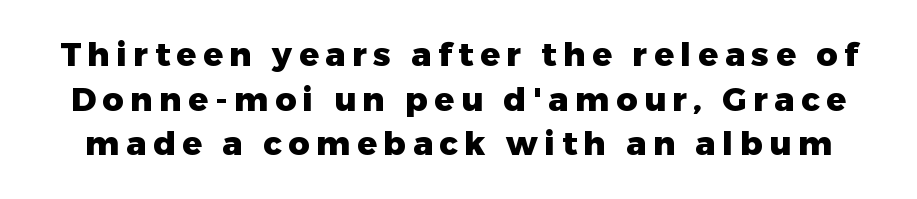
The image shows 33 px heavy sans-serif type, upright; set normal line spacing (1.35x), unusually wide letter spacing (+0.2 em), not underlined; low stroke contrast and a medium x-height.
